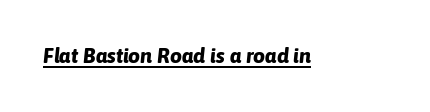
The image shows 21 px bold type, italic (leaning right); set normal letter spacing, underlined.
